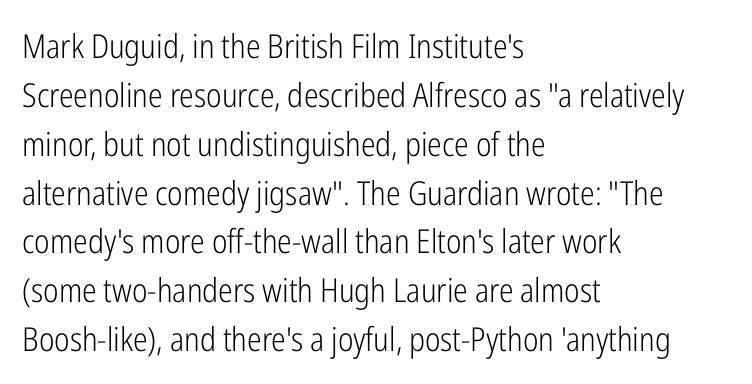
The image shows 33 px light, condensed sans-serif type, upright; set left-aligned, normal line spacing (1.48x), normal letter spacing, not underlined; low stroke contrast and a medium x-height.
